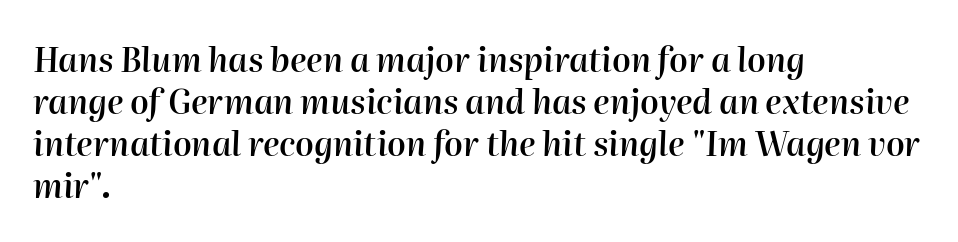
The image shows 33 px semibold type, italic (leaning right); set left-aligned, normal line spacing (1.27x), normal letter spacing, not underlined; high stroke contrast and a medium x-height.
